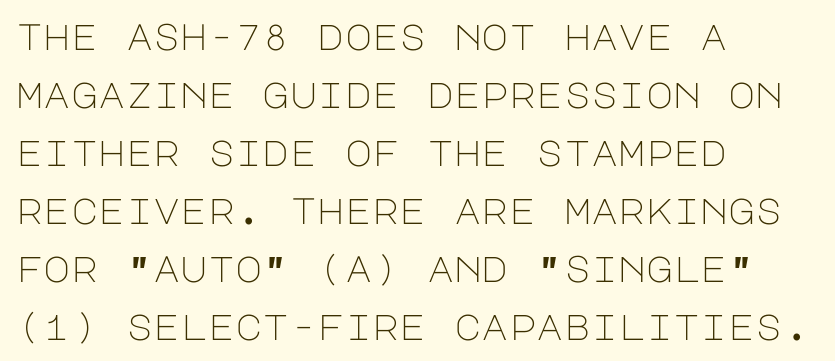
Q: Is the text bold? A: No.
Q: Is the text italic (slanted)? A: No, it is upright.
Q: Is the typeface a serif or a sans-serif typeface? A: Sans-serif.
Q: Is the text underlined? A: No.
Q: How is the paragraph aligned? A: Left-aligned.
Q: Is the spacing between letters normal or unusually wide? A: Normal.
Q: Is the spacing between lines tight, normal or loose? A: Normal.
Q: Width (condensed, normal, or wide)? A: Normal.
Q: Stroke contrast? A: Low.
Q: x-height? A: Large.
